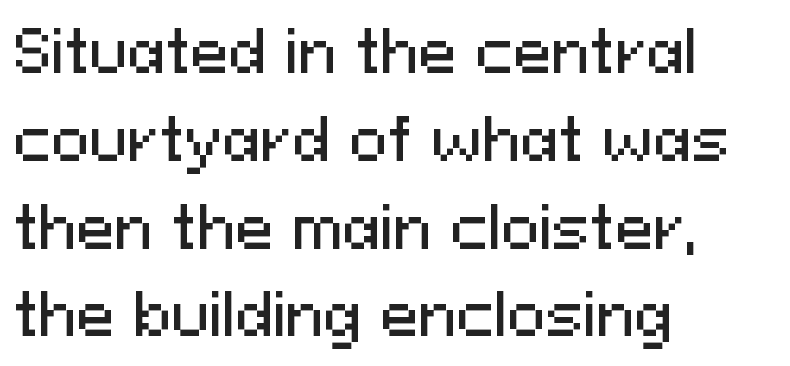
{"serif": "no", "italic": "no", "width": "normal", "stroke_contrast": "medium", "x_height": "medium", "monospaced": "no", "underline": "no", "align": "left", "line_spacing": "normal", "line_spacing_ratio": 1.54, "letter_spacing": "normal", "letter_spacing_em": 0.0, "glyph_px": 57}
